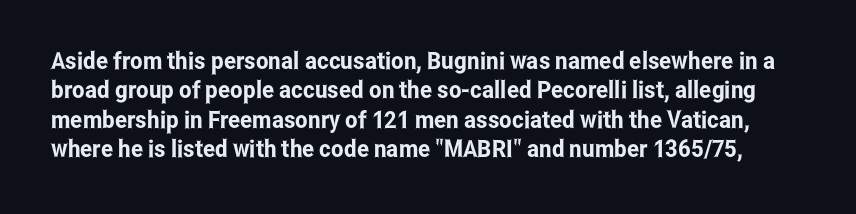
The image shows 24 px text type, upright; set line spacing 1.22x, normal letter spacing, not underlined.
